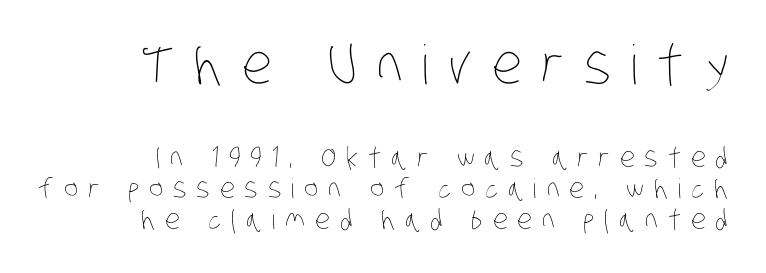
Q: Is the text bold? A: No.
Q: Is the text underlined? A: No.
Q: Is the spacing between letters normal or unusually wide? A: Unusually wide.
Q: Which block of text is set in a larger size, the first (top) or the second (bottom)? A: The first (top) one.
Q: Width (condensed, normal, or wide)? A: Condensed.
Q: Stroke contrast? A: Low.
Q: x-height? A: Large.
Q: Monospaced? A: No.
